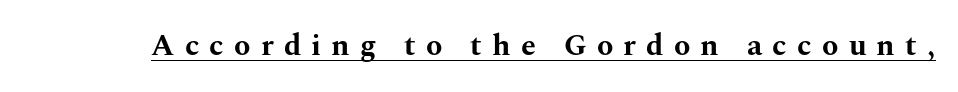
The sample's only ornament is a line tracing under the words. Each letter keeps its own natural width here, so spacing adapts to shape. No italicization has been applied; the sample stays upright. Glyph-to-glyph distance is far greater than everyday printed text.
